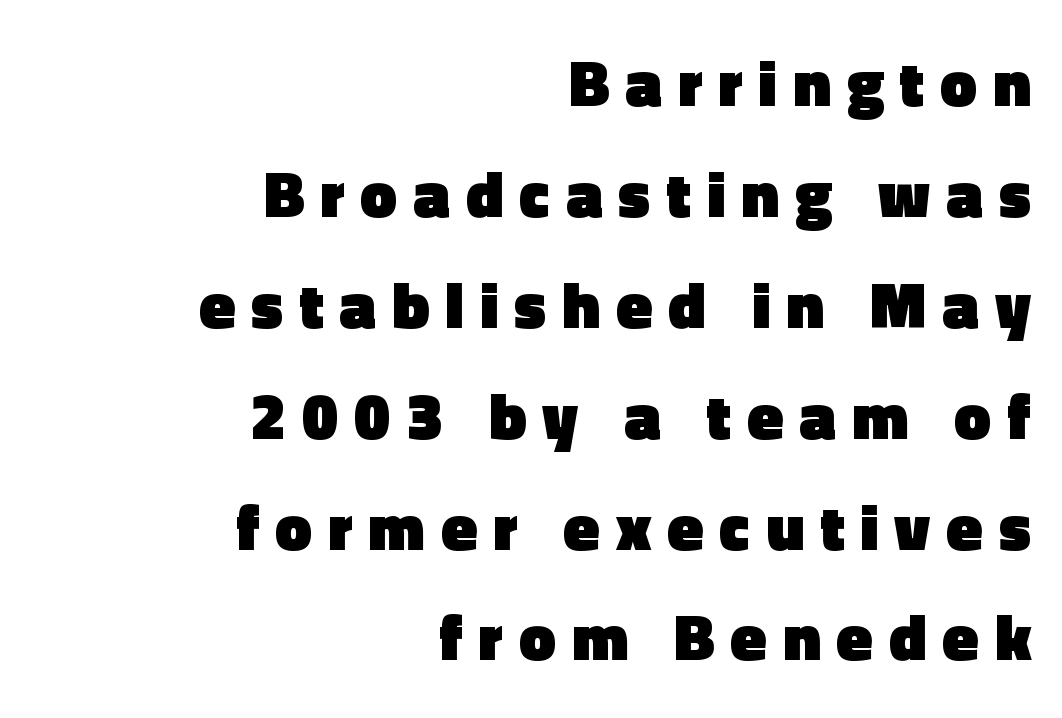
The image shows 66 px heavy sans-serif type, upright; set right-aligned, normal line spacing (1.68x), unusually wide letter spacing (+0.24 em), not underlined; a medium x-height.
